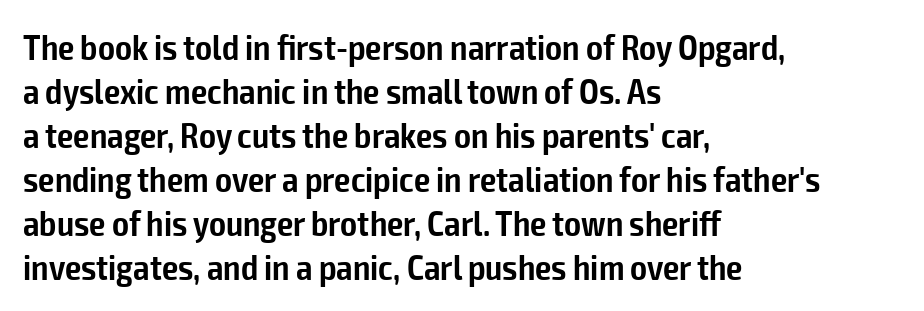
{"serif": "no", "italic": "no", "bold": "semi", "weight": "semibold", "width": "condensed", "stroke_contrast": "low", "x_height": "medium", "monospaced": "no", "underline": "no", "align": "left", "line_spacing_ratio": 1.22, "letter_spacing": "normal", "letter_spacing_em": 0.0, "glyph_px": 36}
